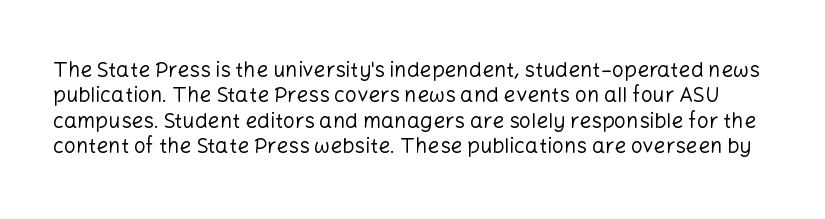
The image shows 21 px text type, upright; set line spacing 1.21x, normal letter spacing, not underlined.
